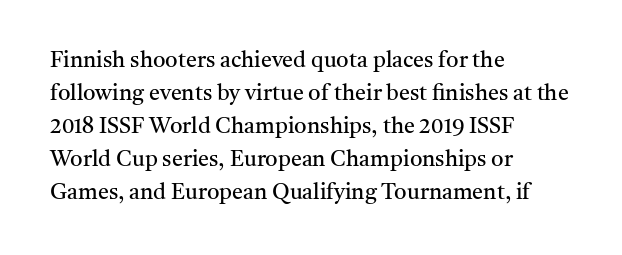
{"italic": "no", "bold": "no", "underline": "no", "align": "left", "line_spacing": "normal", "line_spacing_ratio": 1.5, "letter_spacing": "normal", "letter_spacing_em": 0.0, "glyph_px": 22}
